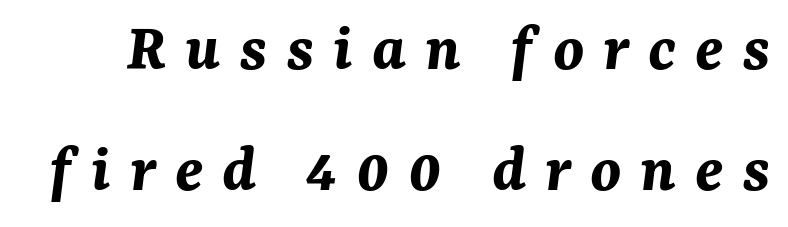
In terms of letterspacing, this is a distinctly airy, spread setting. The passage shown is emphatically bold. Just letters on the line, the space beneath them empty. The specimen reads as italic at a glance.
